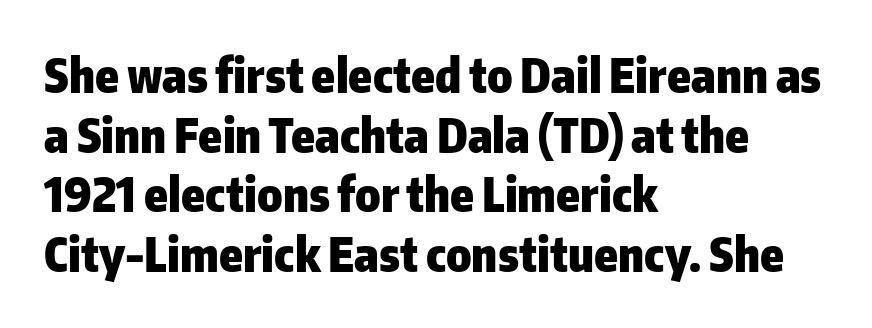
Q: Is the text bold? A: Yes.
Q: Is the text italic (slanted)? A: No, it is upright.
Q: Is the typeface a serif or a sans-serif typeface? A: Sans-serif.
Q: Is the text underlined? A: No.
Q: How is the paragraph aligned? A: Left-aligned.
Q: Is the spacing between letters normal or unusually wide? A: Normal.
Q: Is the spacing between lines tight, normal or loose? A: Normal.
Q: Width (condensed, normal, or wide)? A: Normal.
Q: Stroke contrast? A: Low.
Q: x-height? A: Medium.
Q: Monospaced? A: No.
